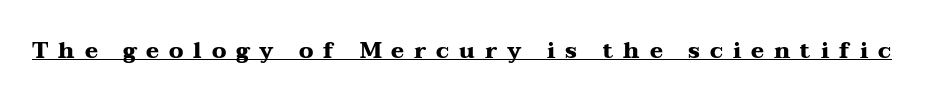
Q: Is the text bold? A: Yes.
Q: Is the text italic (slanted)? A: No, it is upright.
Q: Is the text underlined? A: Yes.
Q: Is the spacing between letters normal or unusually wide? A: Unusually wide.
